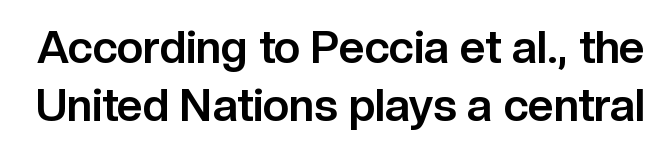
Q: Is the text bold? A: Yes.
Q: Is the text italic (slanted)? A: No, it is upright.
Q: Is the typeface a serif or a sans-serif typeface? A: Sans-serif.
Q: Is the text underlined? A: No.
Q: Is the spacing between letters normal or unusually wide? A: Normal.
Q: Is the spacing between lines tight, normal or loose? A: Normal.
Q: Width (condensed, normal, or wide)? A: Normal.
Q: Stroke contrast? A: Low.
Q: x-height? A: Medium.
Q: Monospaced? A: No.
